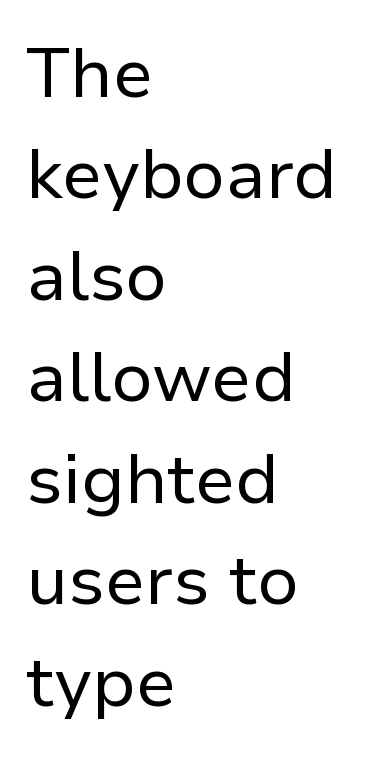
{"serif": "no", "italic": "no", "bold": "no", "weight": "regular", "width": "normal", "stroke_contrast": "low", "x_height": "medium", "monospaced": "no", "underline": "no", "align": "left", "line_spacing": "normal", "line_spacing_ratio": 1.45, "letter_spacing": "normal", "letter_spacing_em": 0.0, "glyph_px": 70}
